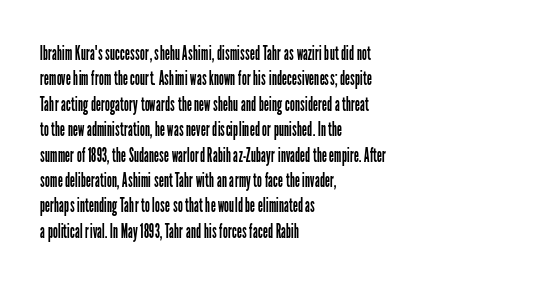
The rows are spaced the way most documents space them. Weight: in the light-to-regular range. Each word holds together tightly as a unit, with standard inter-letter gaps. Nobody drew a line under any word here.
